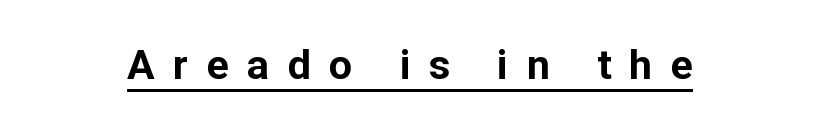
Q: Is the text bold? A: Yes.
Q: Is the text italic (slanted)? A: No, it is upright.
Q: Is the typeface a serif or a sans-serif typeface? A: Sans-serif.
Q: Is the text underlined? A: Yes.
Q: Is the spacing between letters normal or unusually wide? A: Unusually wide.
Q: Width (condensed, normal, or wide)? A: Normal.
Q: Stroke contrast? A: Low.
Q: x-height? A: Medium.
Q: Monospaced? A: No.
